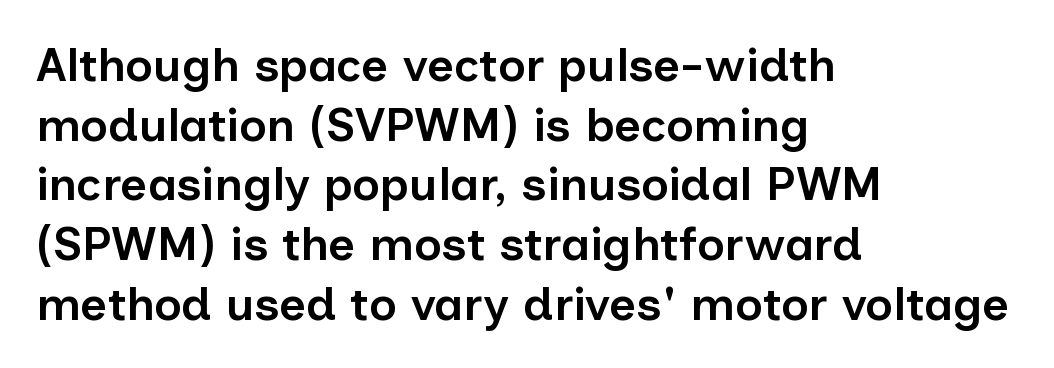
Varying glyph widths throughout — classic text-font behaviour. No feet cap the strokes, marking this as sans-serif type. Is the block centered? No — it sits flush against the left margin. The letterforms sit shoulder to shoulder at normal distance.
